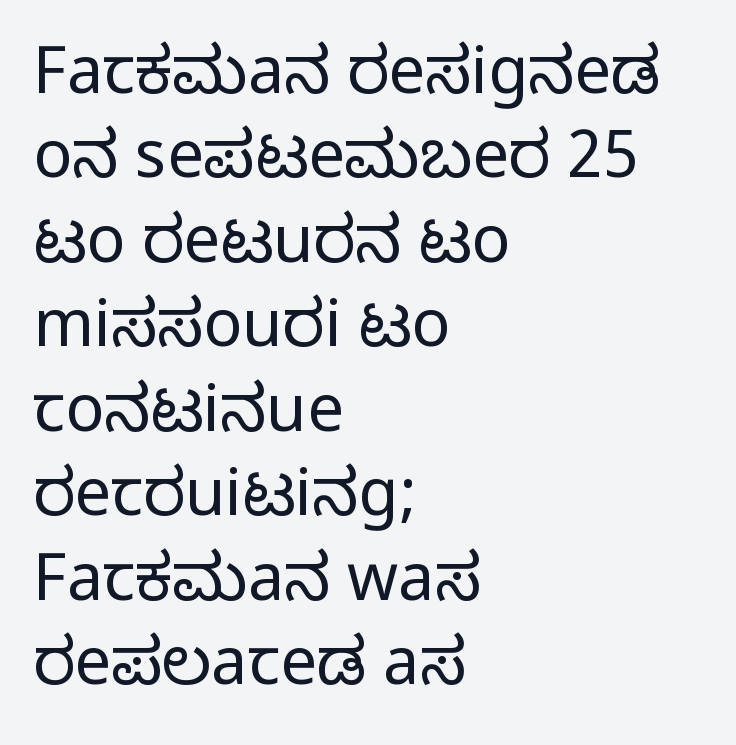
{"serif": "no", "italic": "no", "bold": "no", "weight": "regular", "width": "condensed", "stroke_contrast": "low", "x_height": "large", "monospaced": "no", "underline": "no", "align": "left", "line_spacing": "normal", "line_spacing_ratio": 1.3, "letter_spacing": "normal", "letter_spacing_em": 0.0, "glyph_px": 65}
